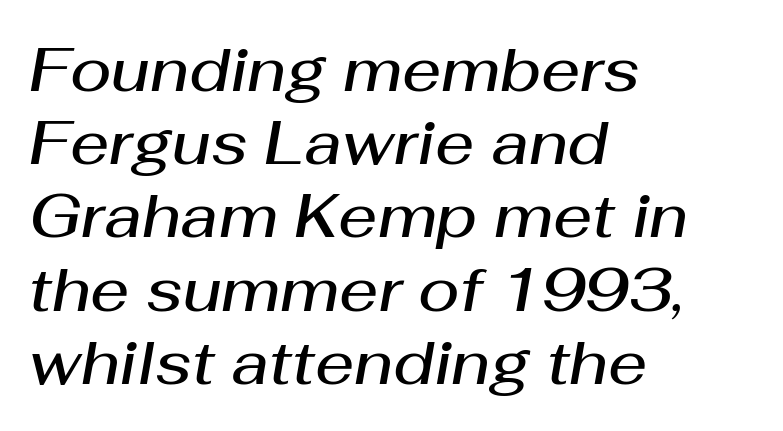
The image shows 61 px semibold type, italic (leaning right); set left-aligned, line spacing 1.2x, normal letter spacing, not underlined; medium stroke contrast and a medium x-height.
